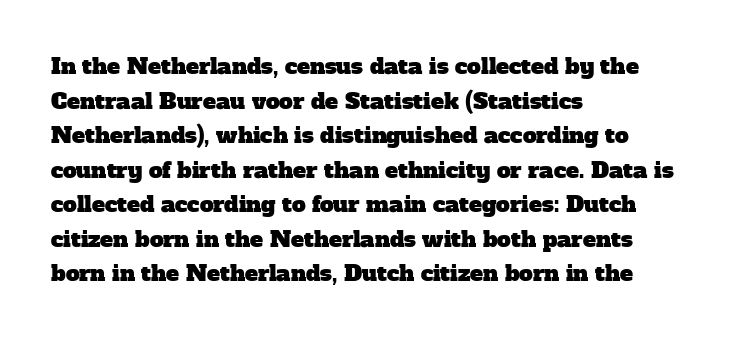
The space between consecutive lines is moderate. The type is set solid horizontally, with unmodified tracking. The passage is arranged the way most books set body copy — flush left. A bare baseline throughout the passage.
